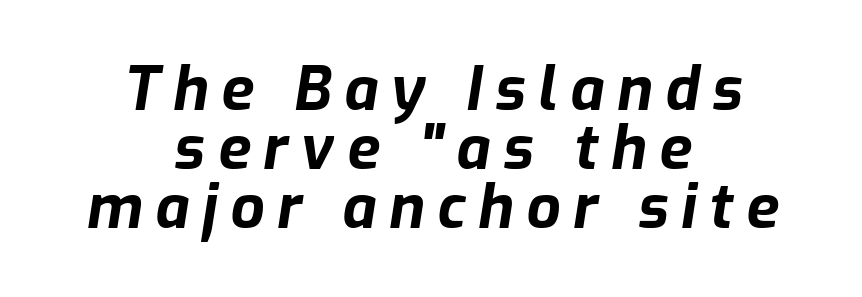
As a designer I'd log this as weight 700, bold. Yep, that's italic — everything's leaning. Is this a fixed-width face? No — the glyphs have proportional, varying widths. Just letters on the line, the space beneath them empty. Here the glyphs are tracked loosely, breaking word shapes into spaced letters. How would I describe the line gaps? Narrow and economical.
